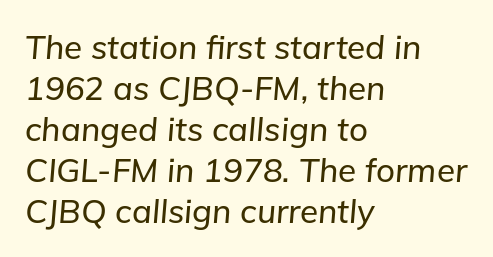
The rag falls on the right side of this text block. The face used here is rendered with its standard letterfit. Decoration check: the copy has no underline. Think of a printed novel: that variable character pitch is what you see here. The font's italic variant was chosen for this text.
